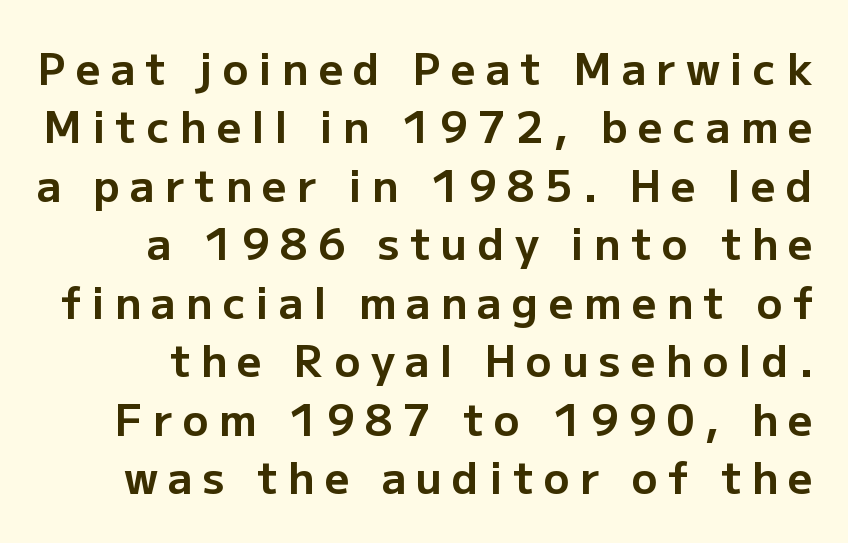
Typographic density is high because the face is bold. You can tell from the bare stems that sans-serif type was used. Loose tracking; the words dissolve into strings of separated letters. If you drew a line through each stem, it would be perfectly vertical. Students, observe: this is what conventionally led text looks like.
